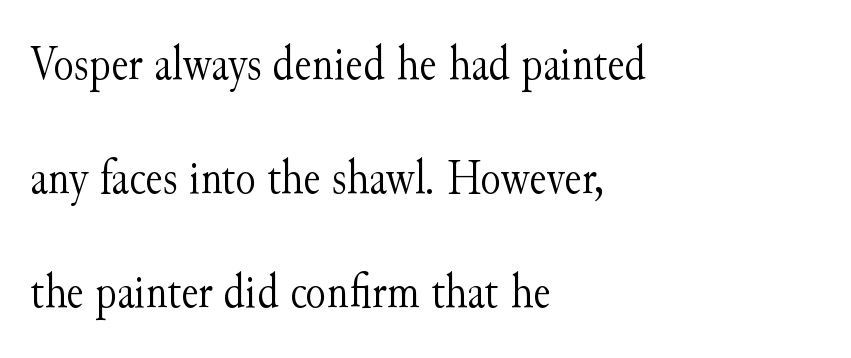
{"serif": "yes", "italic": "no", "bold": "no", "weight": "light", "width": "normal", "stroke_contrast": "medium", "x_height": "small", "monospaced": "no", "underline": "no", "align": "left", "line_spacing": "loose", "line_spacing_ratio": 2.38, "letter_spacing": "normal", "letter_spacing_em": 0.0, "glyph_px": 48}
